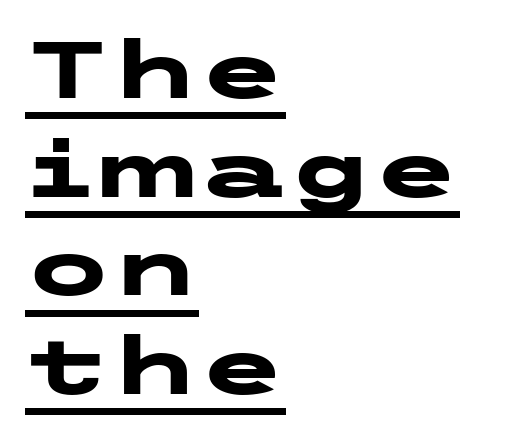
Q: Is the text bold? A: Yes.
Q: Is the text italic (slanted)? A: No, it is upright.
Q: Is the typeface a serif or a sans-serif typeface? A: Sans-serif.
Q: Is the text underlined? A: Yes.
Q: How is the paragraph aligned? A: Left-aligned.
Q: Is the spacing between letters normal or unusually wide? A: Normal.
Q: Is the spacing between lines tight, normal or loose? A: Normal.
Q: Width (condensed, normal, or wide)? A: Wide.
Q: Stroke contrast? A: Low.
Q: x-height? A: Medium.
